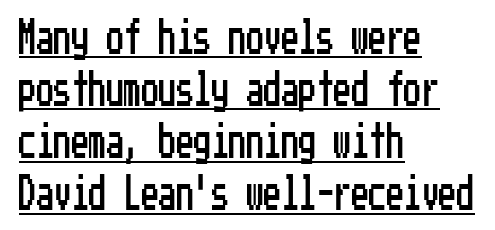
Q: Is the text italic (slanted)? A: No, it is upright.
Q: Is the typeface a serif or a sans-serif typeface? A: Sans-serif.
Q: Is the text underlined? A: Yes.
Q: How is the paragraph aligned? A: Left-aligned.
Q: Is the spacing between letters normal or unusually wide? A: Normal.
Q: Is the spacing between lines tight, normal or loose? A: Normal.
Q: Width (condensed, normal, or wide)? A: Condensed.
Q: Stroke contrast? A: Low.
Q: x-height? A: Medium.
